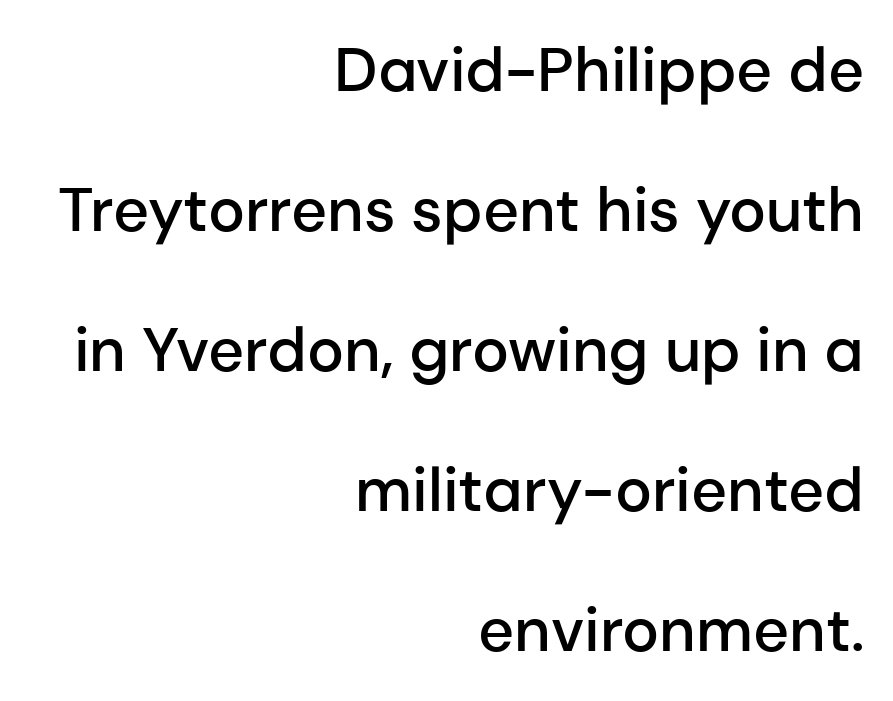
Q: Is the text bold? A: Semi-bold.
Q: Is the text italic (slanted)? A: No, it is upright.
Q: Is the typeface a serif or a sans-serif typeface? A: Sans-serif.
Q: Is the text underlined? A: No.
Q: How is the paragraph aligned? A: Right-aligned.
Q: Is the spacing between letters normal or unusually wide? A: Normal.
Q: Is the spacing between lines tight, normal or loose? A: Loose.
Q: Width (condensed, normal, or wide)? A: Normal.
Q: Stroke contrast? A: Low.
Q: x-height? A: Medium.
Q: Monospaced? A: No.
